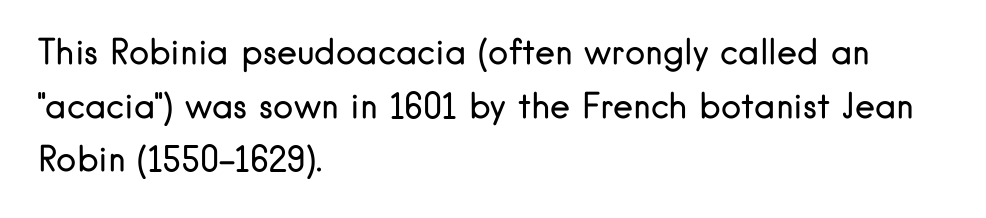
Q: Is the text bold? A: No.
Q: Is the text italic (slanted)? A: No, it is upright.
Q: Is the typeface a serif or a sans-serif typeface? A: Sans-serif.
Q: Is the text underlined? A: No.
Q: How is the paragraph aligned? A: Left-aligned.
Q: Is the spacing between letters normal or unusually wide? A: Normal.
Q: Is the spacing between lines tight, normal or loose? A: Normal.
Q: Width (condensed, normal, or wide)? A: Normal.
Q: Stroke contrast? A: Low.
Q: x-height? A: Small.
Q: Monospaced? A: No.
